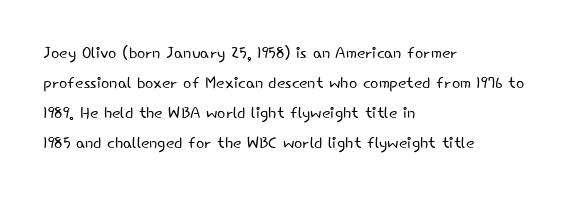
The image shows 22 px text type, upright; set left-aligned, normal line spacing (1.36x), normal letter spacing, not underlined.
